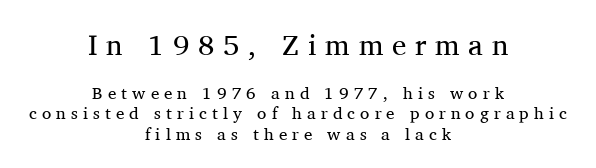
{"serif": "yes", "italic": "no", "bold": "no", "weight": "regular", "width": "normal", "stroke_contrast": "medium", "x_height": "medium", "monospaced": "no", "underline": "no", "align": "center", "line_spacing_ratio": 1.2, "letter_spacing": "wide", "letter_spacing_em": 0.3, "larger_block": "first", "size_ratio": 1.71, "glyph_px": 29}
